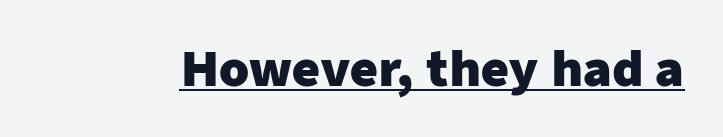
The image shows 48 px heavy sans-serif type, upright; set normal letter spacing, underlined; low stroke contrast and a medium x-height.
